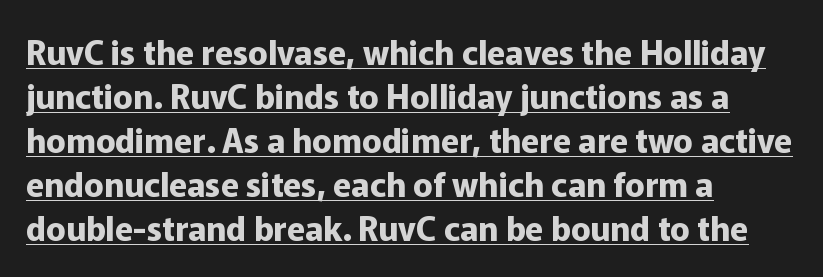
Q: Is the text bold? A: Yes.
Q: Is the text italic (slanted)? A: No, it is upright.
Q: Is the typeface a serif or a sans-serif typeface? A: Sans-serif.
Q: Is the text underlined? A: Yes.
Q: How is the paragraph aligned? A: Left-aligned.
Q: Is the spacing between letters normal or unusually wide? A: Normal.
Q: Is the spacing between lines tight, normal or loose? A: Normal.
Q: Width (condensed, normal, or wide)? A: Normal.
Q: Stroke contrast? A: Low.
Q: x-height? A: Medium.
Q: Monospaced? A: No.
